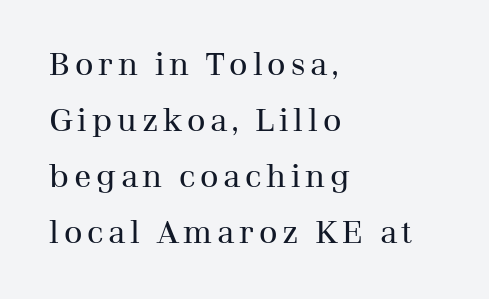
Q: Is the text bold? A: No.
Q: Is the text italic (slanted)? A: No, it is upright.
Q: Is the typeface a serif or a sans-serif typeface? A: Serif.
Q: Is the text underlined? A: No.
Q: How is the paragraph aligned? A: Left-aligned.
Q: Width (condensed, normal, or wide)? A: Normal.
Q: Stroke contrast? A: Medium.
Q: x-height? A: Medium.
Q: Monospaced? A: No.
